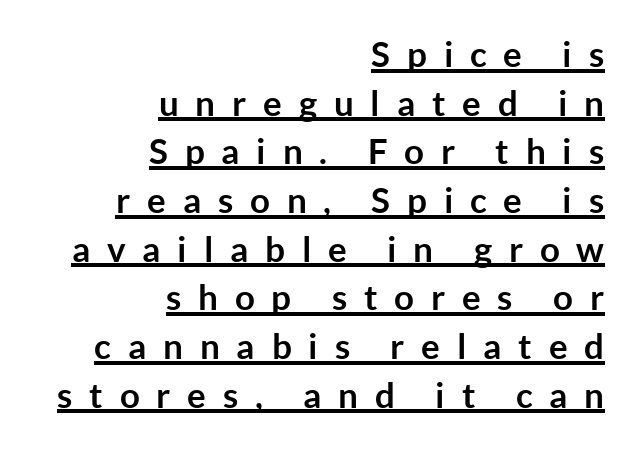
Q: Is the text bold? A: Yes.
Q: Is the text italic (slanted)? A: No, it is upright.
Q: Is the typeface a serif or a sans-serif typeface? A: Sans-serif.
Q: Is the text underlined? A: Yes.
Q: How is the paragraph aligned? A: Right-aligned.
Q: Is the spacing between letters normal or unusually wide? A: Unusually wide.
Q: Is the spacing between lines tight, normal or loose? A: Normal.
Q: Width (condensed, normal, or wide)? A: Normal.
Q: Stroke contrast? A: Low.
Q: x-height? A: Medium.
Q: Monospaced? A: No.
